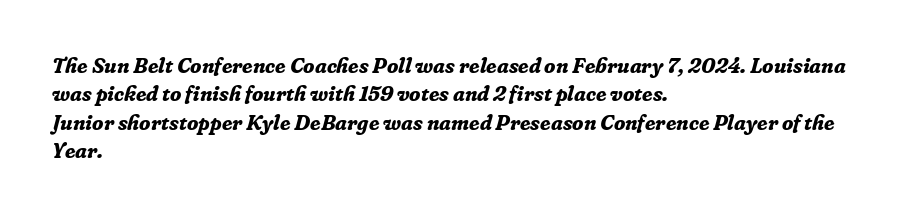
Q: Is the text bold? A: Yes.
Q: Is the text italic (slanted)? A: Yes, it leans right by about 16 degrees.
Q: Is the text underlined? A: No.
Q: How is the paragraph aligned? A: Left-aligned.
Q: Is the spacing between letters normal or unusually wide? A: Normal.
Q: Is the spacing between lines tight, normal or loose? A: Normal.
